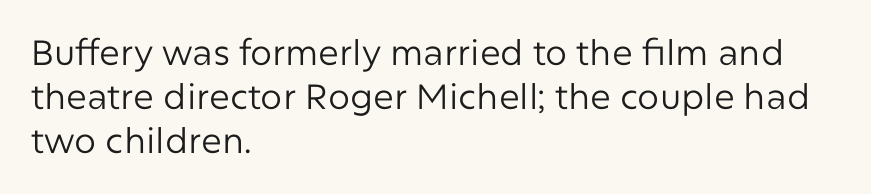
The image shows 35 px regular-weight sans-serif type, upright; set left-aligned, normal line spacing (1.26x), normal letter spacing, not underlined; low stroke contrast and a medium x-height.
